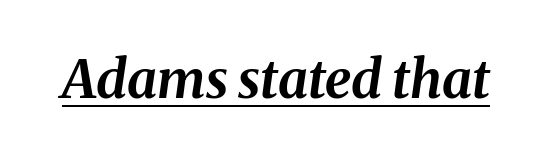
{"italic": "yes", "lean": "right", "slant_degrees": 8, "bold": "yes", "weight": "bold", "width": "normal", "stroke_contrast": "medium", "x_height": "medium", "monospaced": "no", "underline": "yes", "letter_spacing": "normal", "letter_spacing_em": 0.0, "glyph_px": 53}
